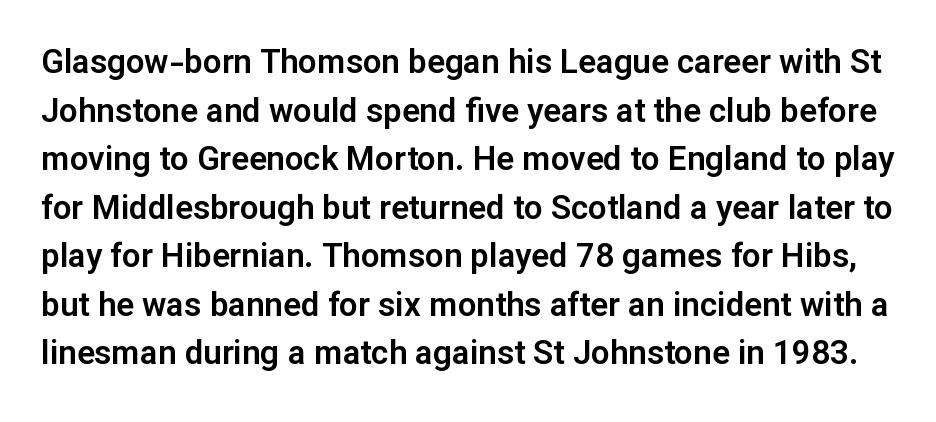
Tracking value appears to be zero — textbook default spacing. The rendering uses natural spacing where letterforms have individual widths. The glyphs in this specimen are sans serif. Vertical spacing — default.
